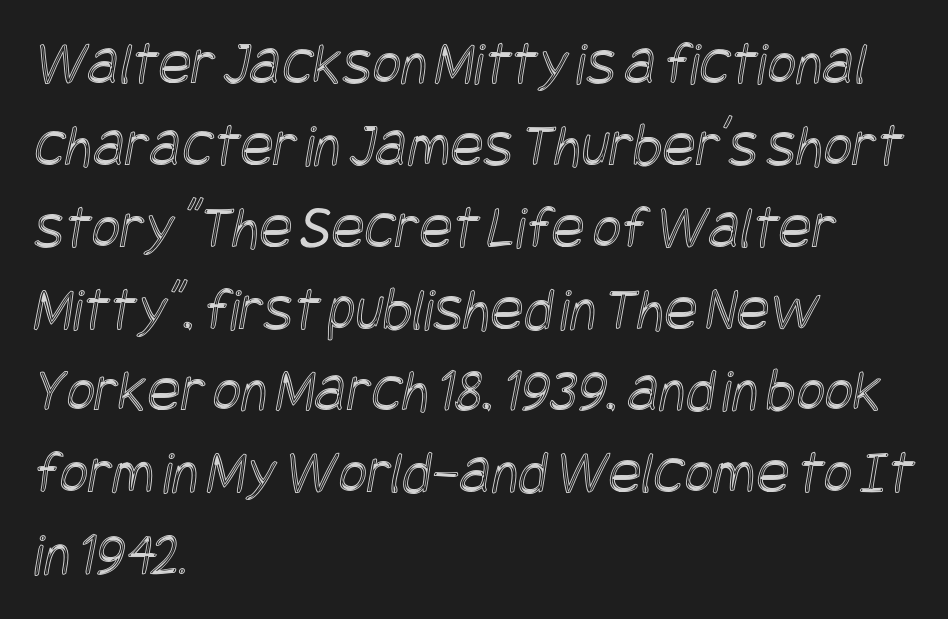
The image shows 62 px condensed type; set left-aligned, normal line spacing (1.32x), normal letter spacing, not underlined; a large x-height.
